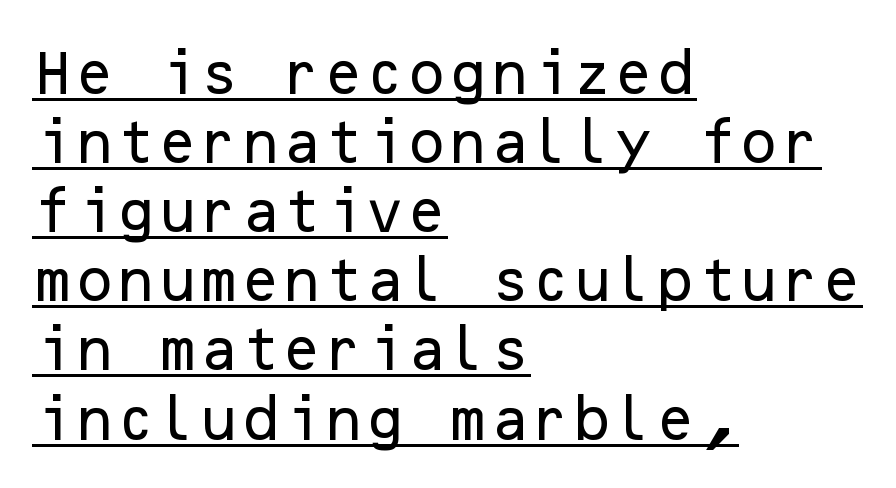
The image shows 48 px sans-serif type, upright; set left-aligned, normal line spacing (1.44x), normal letter spacing, underlined; low stroke contrast and a medium x-height.
